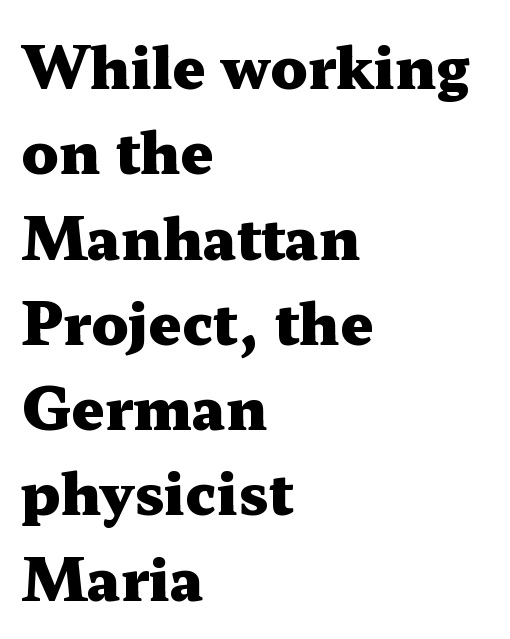
{"serif": "yes", "italic": "no", "bold": "yes", "weight": "heavy", "width": "wide", "stroke_contrast": "medium", "x_height": "medium", "monospaced": "no", "underline": "no", "align": "left", "line_spacing": "normal", "line_spacing_ratio": 1.47, "letter_spacing": "normal", "letter_spacing_em": 0.0, "glyph_px": 58}
